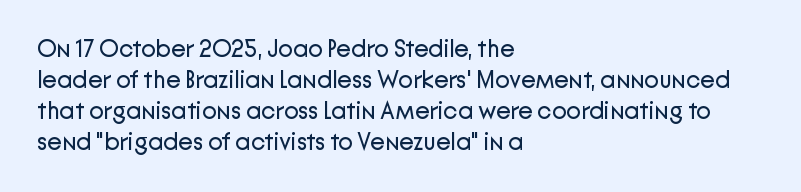
{"italic": "no", "bold": "no", "underline": "no", "align": "left", "line_spacing": "normal", "line_spacing_ratio": 1.29, "letter_spacing": "normal", "letter_spacing_em": 0.0, "glyph_px": 24}
